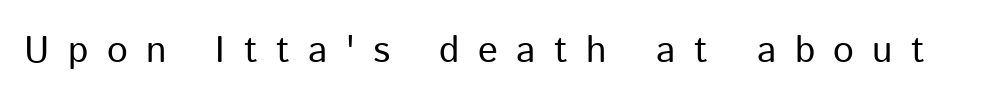
Q: Is the text bold? A: No.
Q: Is the text italic (slanted)? A: No, it is upright.
Q: Is the typeface a serif or a sans-serif typeface? A: Sans-serif.
Q: Is the text underlined? A: No.
Q: Is the spacing between letters normal or unusually wide? A: Unusually wide.
Q: Width (condensed, normal, or wide)? A: Normal.
Q: Stroke contrast? A: Low.
Q: x-height? A: Medium.
Q: Monospaced? A: No.
